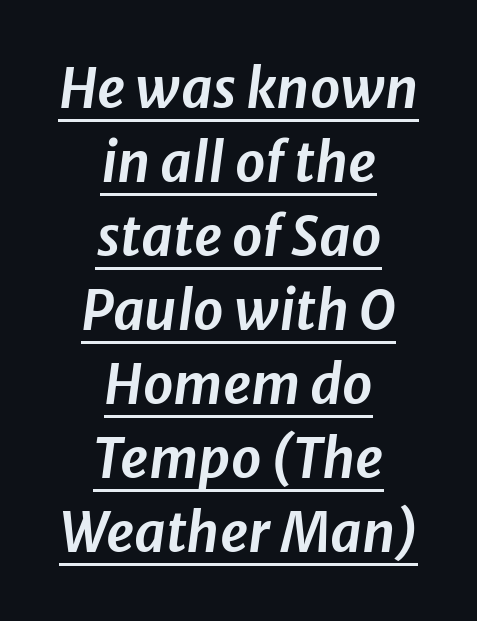
{"italic": "yes", "lean": "right", "slant_degrees": 8, "width": "normal", "stroke_contrast": "low", "x_height": "medium", "monospaced": "no", "underline": "yes", "align": "center", "line_spacing": "normal", "line_spacing_ratio": 1.37, "letter_spacing": "normal", "letter_spacing_em": 0.0, "glyph_px": 54}
